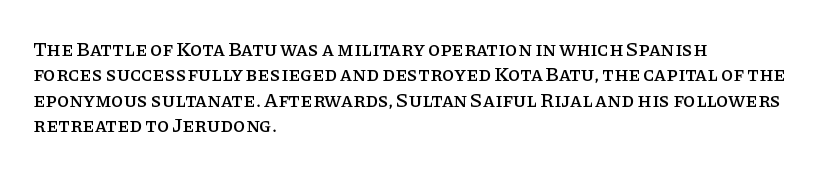
The image shows 20 px text type, upright; set left-aligned, normal line spacing (1.27x), normal letter spacing, not underlined.
